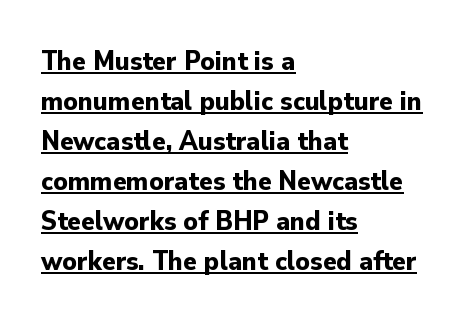
The font family rendered here belongs to the sans-serif group. Tall strokes in this sample are plumb rather than angled. Notice how the passage keeps a crisp vertical edge on the left only. The rendering keeps characters at their native spacing.
